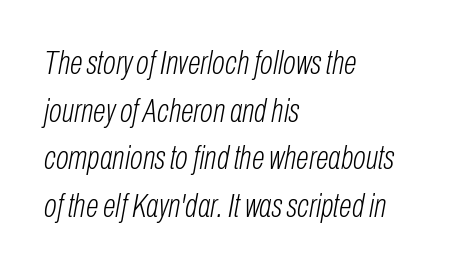
Underline: absent. Standard letterfit; no display-style spreading of the glyphs. The vertical gap from one line to the next is medium. The passage shown is not bold in any degree. If you drew a ruler down the left edge, every line would touch it.
